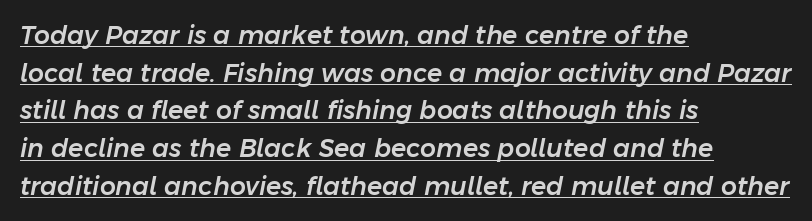
The rag falls on the right side of this text block. Style check: oblique. You can see a thin bar hugging the bottom of the glyphs. Students, observe: this is what conventionally led text looks like.
